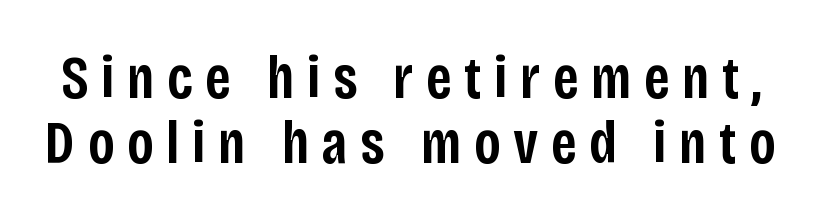
Q: Is the text bold? A: Semi-bold.
Q: Is the text italic (slanted)? A: No, it is upright.
Q: Is the typeface a serif or a sans-serif typeface? A: Sans-serif.
Q: Is the text underlined? A: No.
Q: Is the spacing between letters normal or unusually wide? A: Unusually wide.
Q: Is the spacing between lines tight, normal or loose? A: Tight.
Q: Width (condensed, normal, or wide)? A: Condensed.
Q: Stroke contrast? A: Low.
Q: x-height? A: Large.
Q: Monospaced? A: No.
